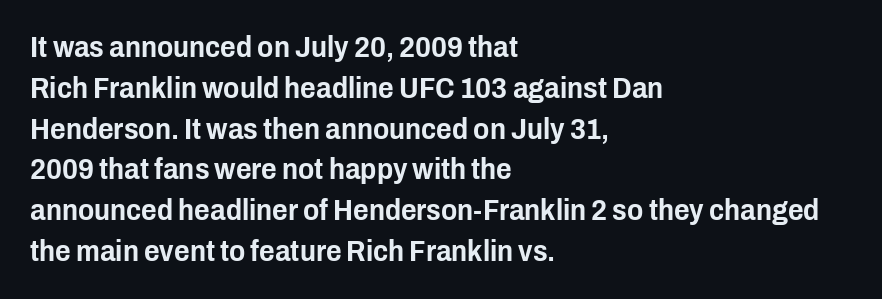
Line spacing here is normal. Letters rest on an invisible, unmarked baseline. No italicization has been applied; the sample stays upright. Honestly, the letter spacing is just normal — you wouldn't notice it. Spacing verdict: proportional, widths tailored to each character.
